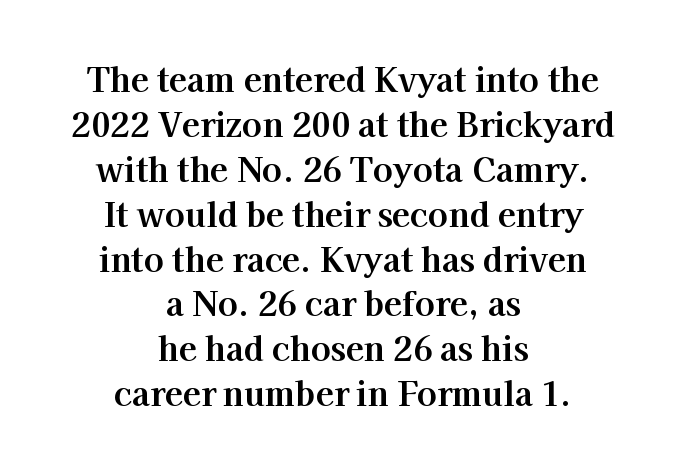
As a designer I'd log this as weight 700, bold. Underline: absent. The passage is arranged like a title page — every line centered. Successive baselines arrive at the customary interval. You could not count columns in this text — the font is proportionally spaced.
